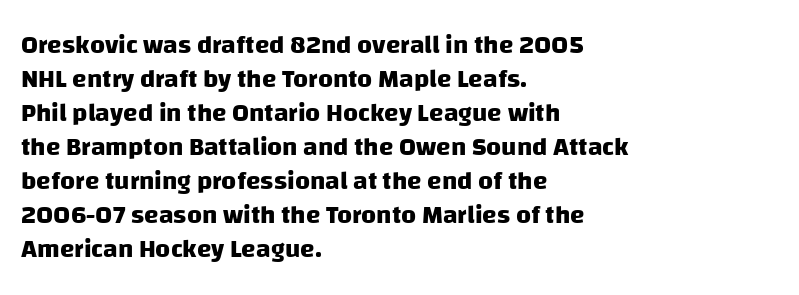
Q: Is the text bold? A: Yes.
Q: Is the text underlined? A: No.
Q: How is the paragraph aligned? A: Left-aligned.
Q: Is the spacing between letters normal or unusually wide? A: Normal.
Q: Is the spacing between lines tight, normal or loose? A: Normal.
